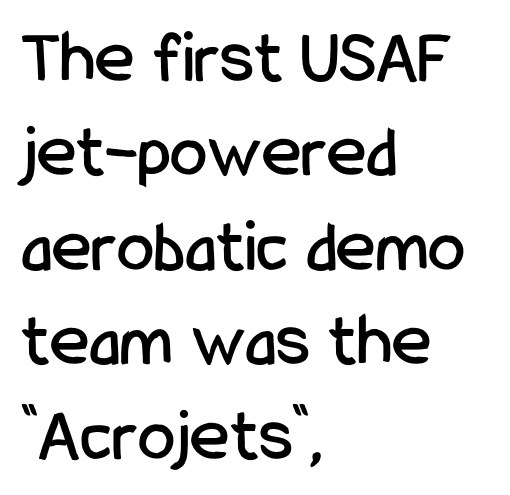
Q: Is the text italic (slanted)? A: No, it is upright.
Q: Is the typeface a serif or a sans-serif typeface? A: Sans-serif.
Q: Is the text underlined? A: No.
Q: How is the paragraph aligned? A: Left-aligned.
Q: Is the spacing between letters normal or unusually wide? A: Normal.
Q: Is the spacing between lines tight, normal or loose? A: Normal.
Q: Width (condensed, normal, or wide)? A: Condensed.
Q: Stroke contrast? A: Low.
Q: x-height? A: Medium.
Q: Monospaced? A: No.
